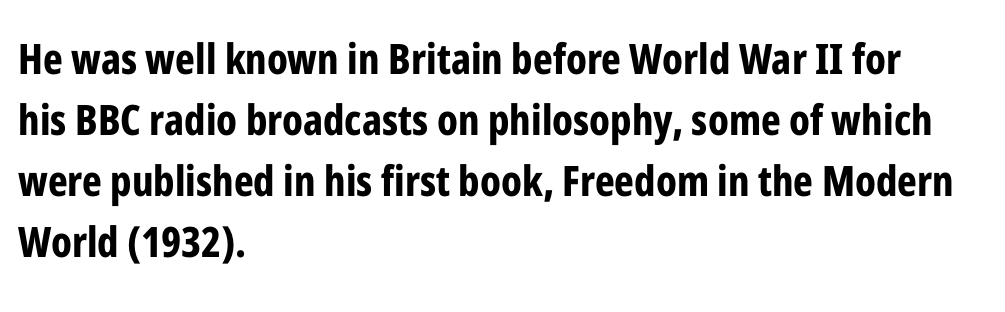
The image shows 42 px bold, condensed sans-serif type, upright; set left-aligned, normal line spacing (1.45x), normal letter spacing, not underlined; low stroke contrast and a medium x-height.
